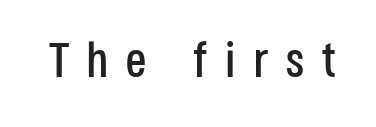
Q: Is the text italic (slanted)? A: No, it is upright.
Q: Is the typeface a serif or a sans-serif typeface? A: Sans-serif.
Q: Is the text underlined? A: No.
Q: Is the spacing between letters normal or unusually wide? A: Unusually wide.
Q: Width (condensed, normal, or wide)? A: Condensed.
Q: Stroke contrast? A: Low.
Q: x-height? A: Large.
Q: Monospaced? A: No.
